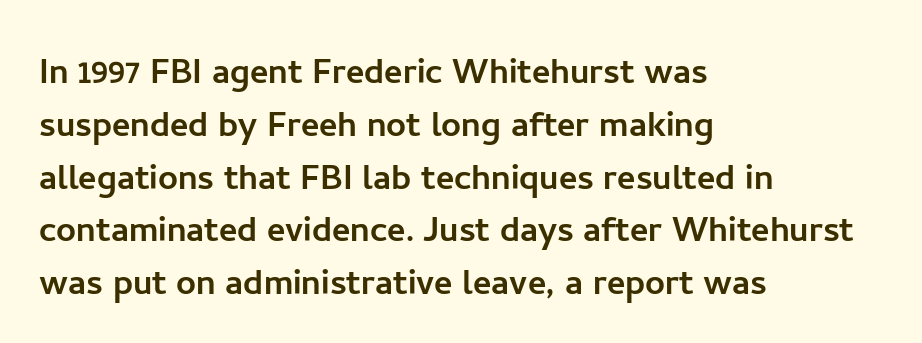
Looks like regular typesetting: each glyph gets only the width it needs. Default kerning and tracking; the words read as compact shapes. The string is rendered with underlining switched off. Nothing sits at the stroke ends, so this counts as sans-serif.
